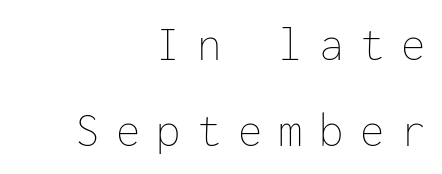
Q: Is the text bold? A: No.
Q: Is the text italic (slanted)? A: No, it is upright.
Q: Is the text underlined? A: No.
Q: How is the paragraph aligned? A: Right-aligned.
Q: Is the spacing between letters normal or unusually wide? A: Unusually wide.
Q: Width (condensed, normal, or wide)? A: Normal.
Q: Stroke contrast? A: Low.
Q: x-height? A: Medium.
Q: Monospaced? A: Yes.
